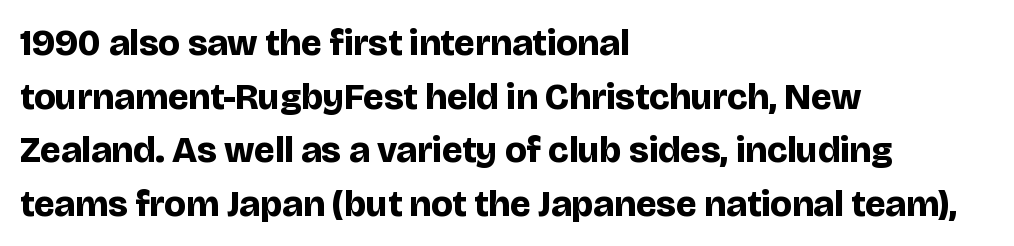
Q: Is the text bold? A: Yes.
Q: Is the text italic (slanted)? A: No, it is upright.
Q: Is the typeface a serif or a sans-serif typeface? A: Sans-serif.
Q: Is the text underlined? A: No.
Q: How is the paragraph aligned? A: Left-aligned.
Q: Is the spacing between letters normal or unusually wide? A: Normal.
Q: Is the spacing between lines tight, normal or loose? A: Normal.
Q: Width (condensed, normal, or wide)? A: Normal.
Q: Stroke contrast? A: Low.
Q: x-height? A: Large.
Q: Monospaced? A: No.
